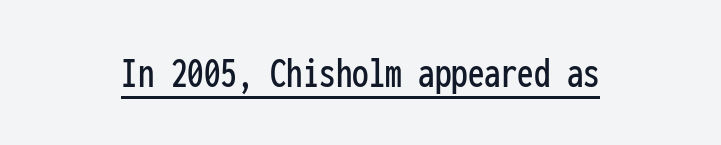
{"serif": "no", "italic": "no", "width": "condensed", "stroke_contrast": "low", "x_height": "medium", "monospaced": "yes", "underline": "yes", "letter_spacing": "normal", "letter_spacing_em": 0.0, "glyph_px": 44}
